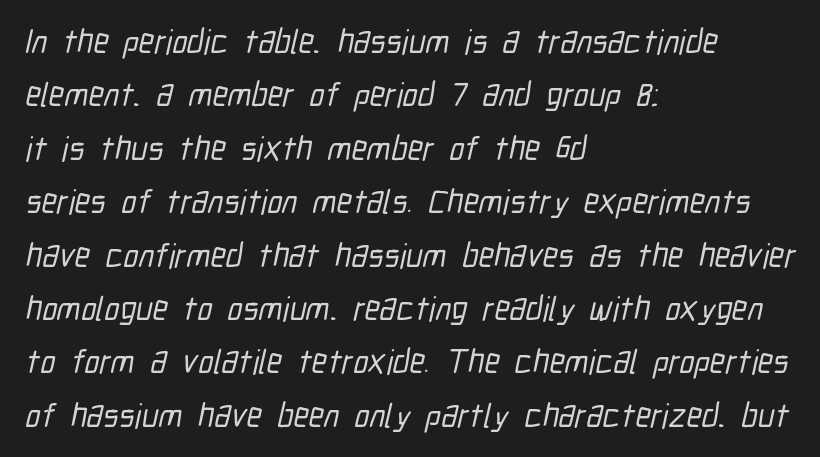
Which margin do the lines hug? The left one — the right edge is uneven. Regular leading. The gap between lines stays unmarked. Do the characters align in a grid? No, the font is proportional.
